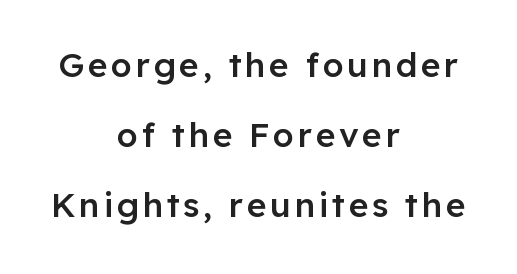
The image shows 34 px semibold sans-serif type, upright; set centered, loose line spacing (2.06x), not underlined; low stroke contrast and a medium x-height.
